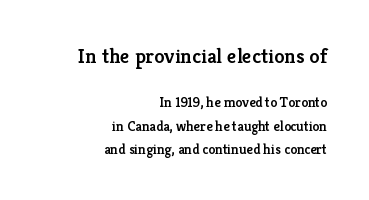
Q: Is the text bold? A: Semi-bold.
Q: Is the text italic (slanted)? A: No, it is upright.
Q: Is the text underlined? A: No.
Q: How is the paragraph aligned? A: Right-aligned.
Q: Is the spacing between letters normal or unusually wide? A: Normal.
Q: Is the spacing between lines tight, normal or loose? A: Normal.
Q: Which block of text is set in a larger size, the first (top) or the second (bottom)? A: The first (top) one.
